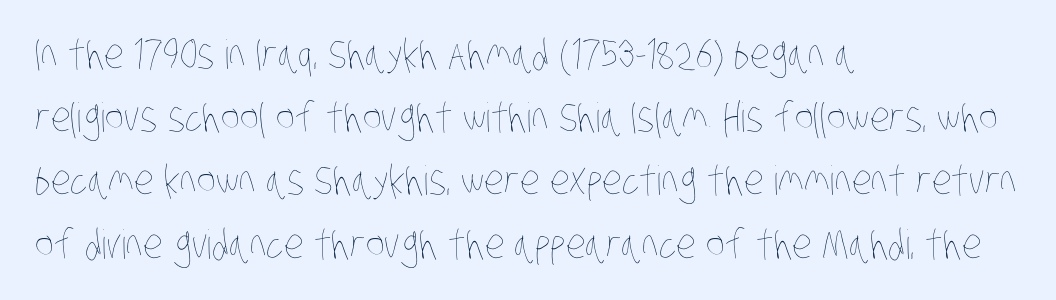
Descenders hang freely into open space. Standard letterfit; no display-style spreading of the glyphs. The rag falls on the right side of this text block. Here the designer chose a conventional face with non-uniform glyph widths. Regular leading. No extra ink here — the face is not bold.
